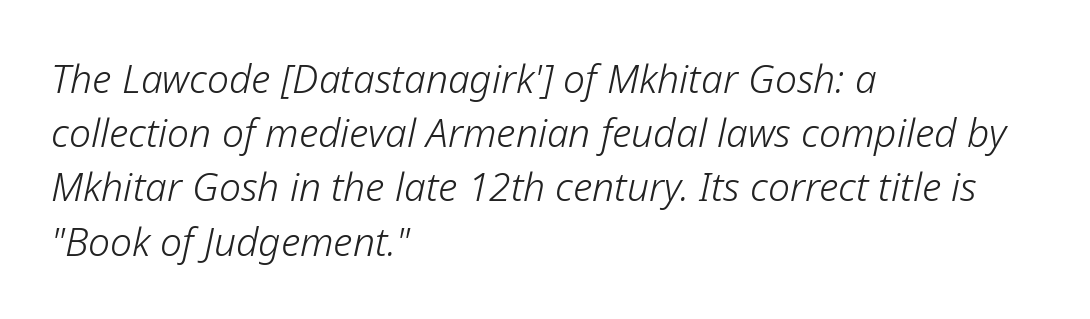
Italic: yes, the glyphs are oblique. Unmarked baselines from the first word to the last. What stands out about the letter spacing? Nothing — it is the standard amount. No heavy texture on the line: the type isn't bold. Varying glyph widths throughout — classic text-font behaviour.
